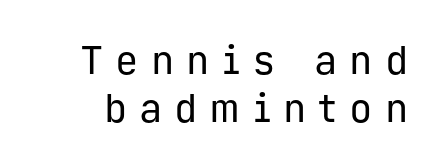
{"serif": "no", "italic": "no", "bold": "no", "weight": "regular", "width": "normal", "stroke_contrast": "low", "x_height": "medium", "monospaced": "yes", "underline": "no", "line_spacing_ratio": 1.22, "letter_spacing": "wide", "letter_spacing_em": 0.3, "glyph_px": 39}
